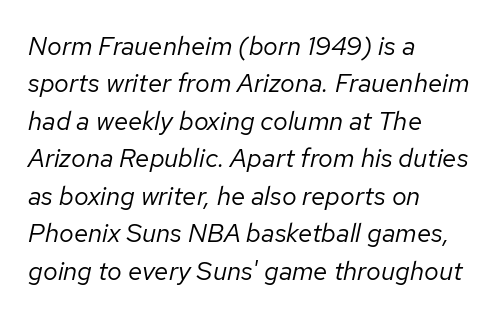
{"italic": "yes", "lean": "right", "slant_degrees": 12, "bold": "no", "underline": "no", "align": "left", "line_spacing": "normal", "line_spacing_ratio": 1.44, "letter_spacing": "normal", "letter_spacing_em": 0.0, "glyph_px": 26}
